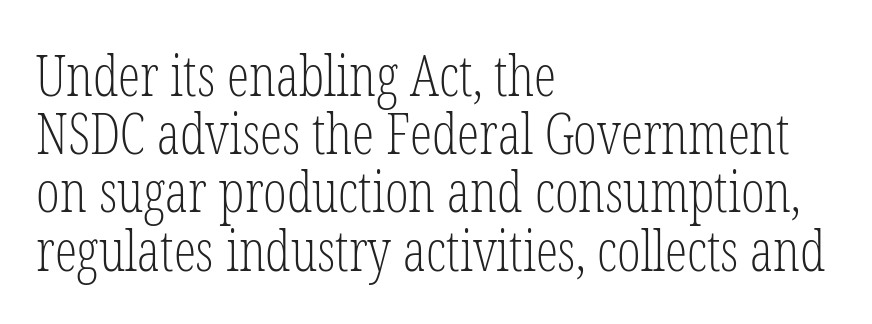
Q: Is the text bold? A: No.
Q: Is the text italic (slanted)? A: No, it is upright.
Q: Is the typeface a serif or a sans-serif typeface? A: Serif.
Q: Is the text underlined? A: No.
Q: How is the paragraph aligned? A: Left-aligned.
Q: Is the spacing between letters normal or unusually wide? A: Normal.
Q: Is the spacing between lines tight, normal or loose? A: Tight.
Q: Width (condensed, normal, or wide)? A: Condensed.
Q: Stroke contrast? A: Low.
Q: x-height? A: Medium.
Q: Monospaced? A: No.
